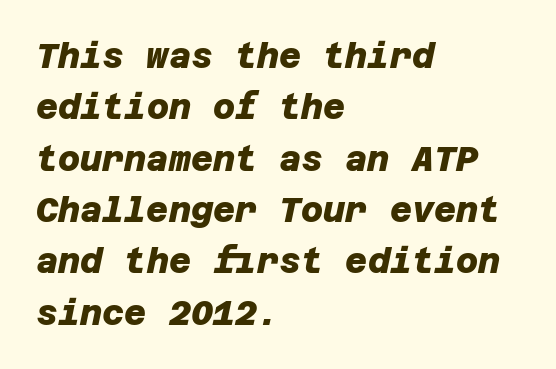
These lines sit exactly where default settings would place them. The specimen omits any rule beneath the text block's lines. Letterform terminals end flat and unadorned throughout the passage. The glyphs have the mass of a bold cut. This rendering uses left alignment, leaving the right contour irregular.
